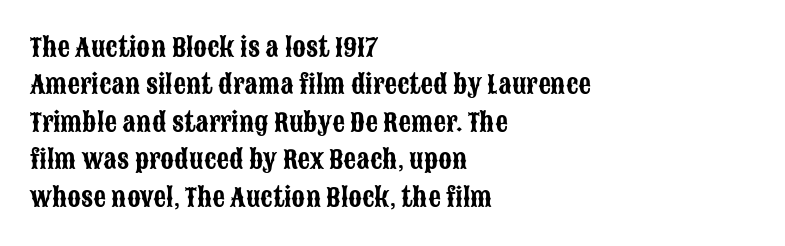
The image shows 25 px text type, upright; set left-aligned, normal line spacing (1.5x), normal letter spacing, not underlined.
